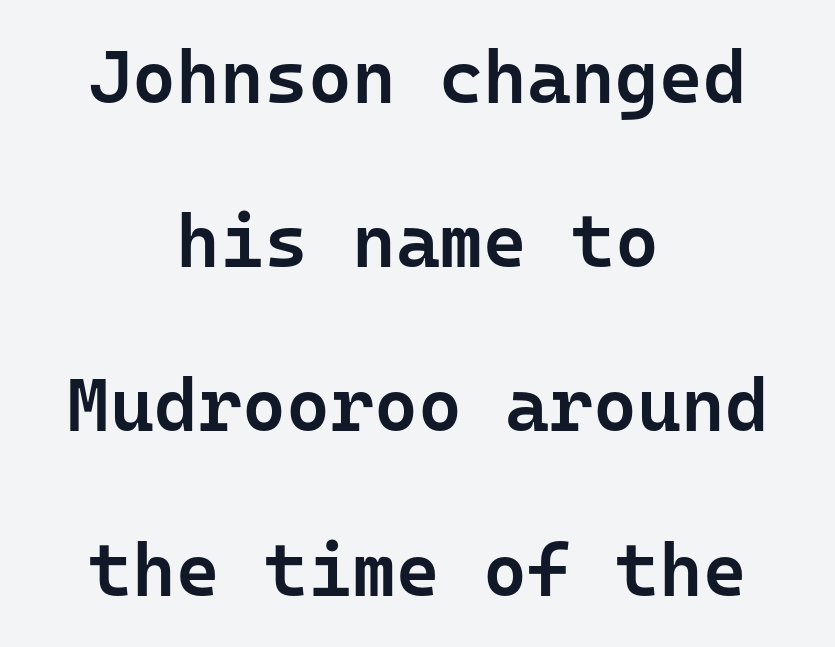
{"serif": "no", "italic": "no", "bold": "semi", "weight": "semibold", "width": "normal", "stroke_contrast": "low", "x_height": "medium", "monospaced": "yes", "underline": "no", "align": "center", "line_spacing": "loose", "line_spacing_ratio": 2.19, "letter_spacing": "normal", "letter_spacing_em": 0.0, "glyph_px": 75}
